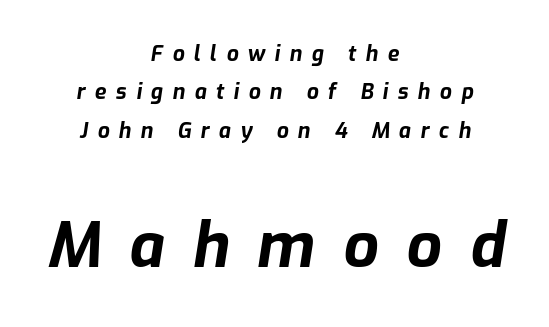
{"italic": "yes", "lean": "right", "slant_degrees": 9, "bold": "yes", "weight": "bold", "width": "normal", "stroke_contrast": "low", "x_height": "medium", "monospaced": "no", "underline": "no", "align": "center", "line_spacing_ratio": 1.83, "letter_spacing": "wide", "letter_spacing_em": 0.45, "larger_block": "second", "size_ratio": 2.95, "glyph_px": 62}
